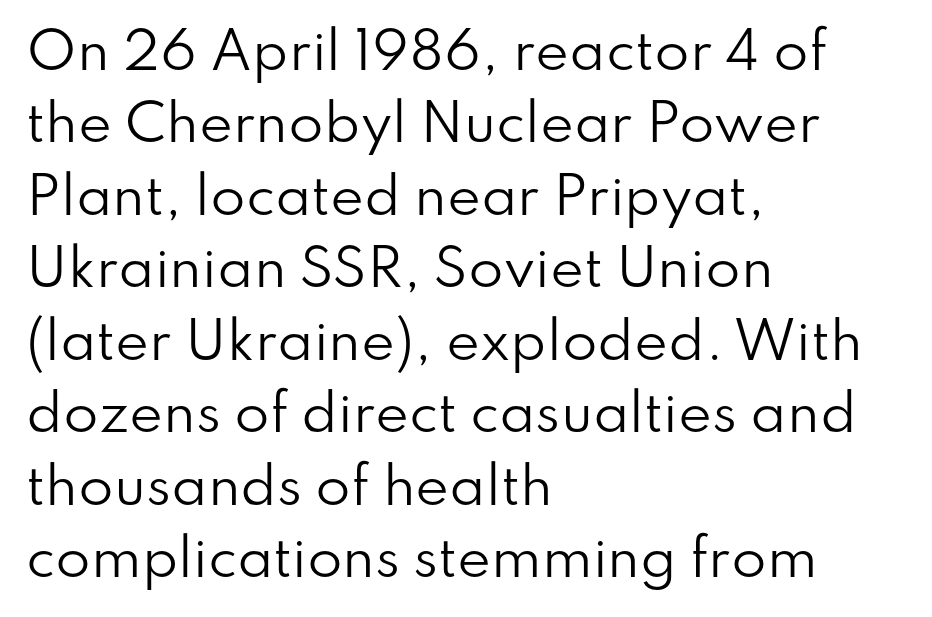
{"serif": "no", "italic": "no", "bold": "no", "weight": "regular", "width": "normal", "stroke_contrast": "low", "x_height": "small", "monospaced": "no", "underline": "no", "align": "left", "line_spacing": "normal", "line_spacing_ratio": 1.42, "letter_spacing": "normal", "letter_spacing_em": 0.0, "glyph_px": 51}
